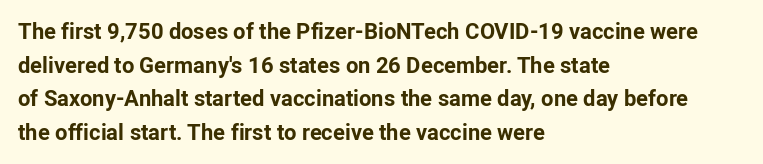
This sample is left-justified, so line endings fall wherever the words run out. Ascenders rise straight up at ninety degrees. Notice how descenders clear the ascenders below comfortably — that's standard leading. Is the type bold? Yes — the strokes are clearly thick and heavy.
